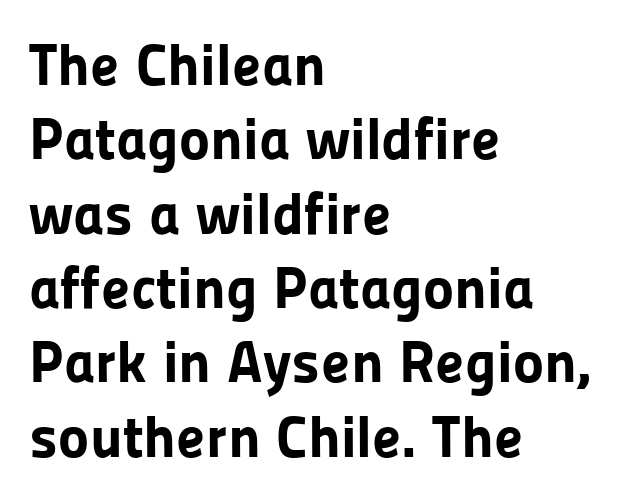
The image shows 59 px bold sans-serif type, upright; set left-aligned, normal line spacing (1.26x), normal letter spacing, not underlined; low stroke contrast and a medium x-height.
